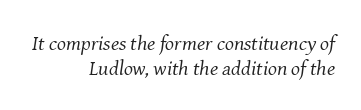
{"italic": "yes", "lean": "right", "slant_degrees": 8, "bold": "no", "underline": "no", "align": "right", "line_spacing_ratio": 1.2, "letter_spacing": "normal", "letter_spacing_em": 0.0, "glyph_px": 21}
